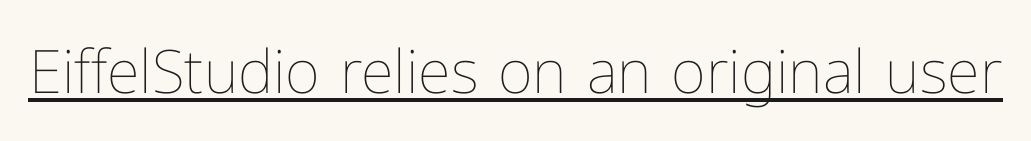
What stands out about the letter spacing? Nothing — it is the standard amount. Stems here are at most as thick as an everyday book face. This is the regular roman posture of the typeface. The rendering uses natural spacing where letterforms have individual widths. Does a line run under the words? Yes, clearly.
